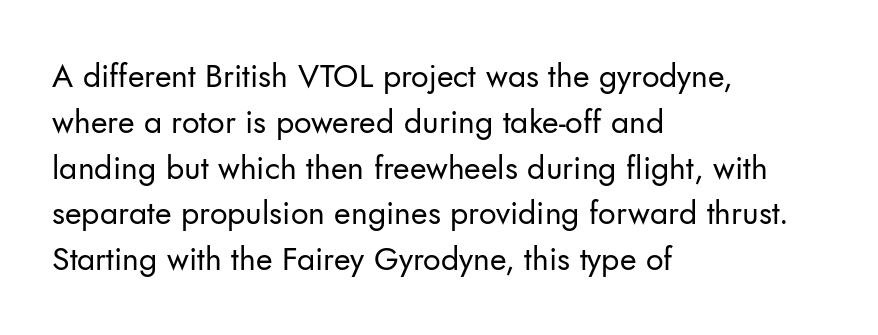
The image shows 32 px regular-weight sans-serif type, upright; set left-aligned, normal line spacing (1.43x), normal letter spacing, not underlined; low stroke contrast and a small x-height.
